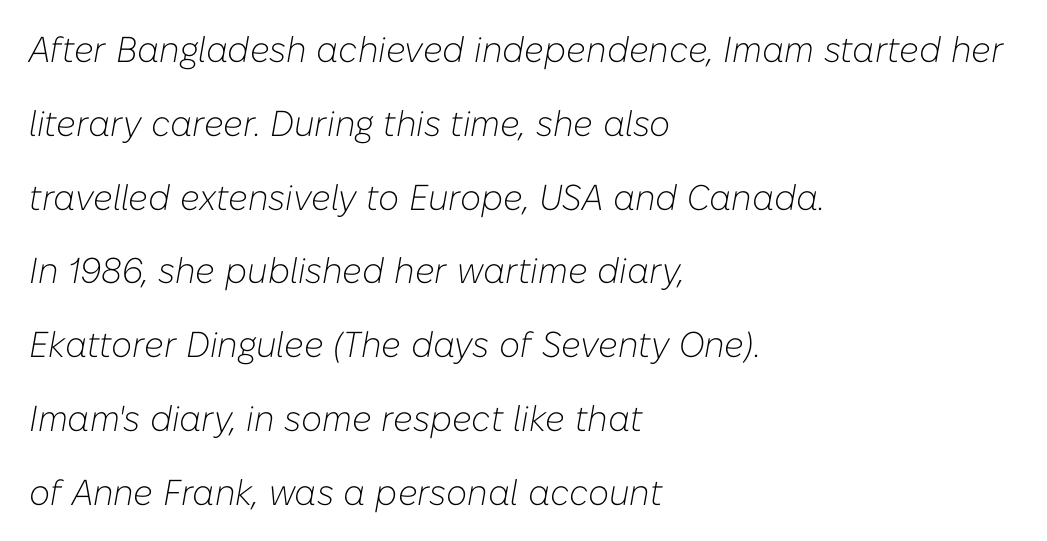
Q: Is the text bold? A: No.
Q: Is the text italic (slanted)? A: Yes, it leans right by about 10 degrees.
Q: Is the text underlined? A: No.
Q: How is the paragraph aligned? A: Left-aligned.
Q: Is the spacing between letters normal or unusually wide? A: Normal.
Q: Is the spacing between lines tight, normal or loose? A: Loose.
Q: Width (condensed, normal, or wide)? A: Normal.
Q: Stroke contrast? A: Low.
Q: x-height? A: Medium.
Q: Monospaced? A: No.
